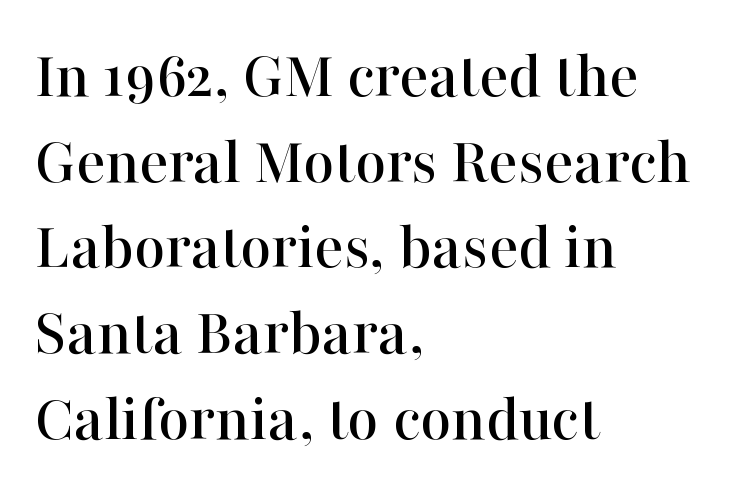
The image shows 68 px serif type, upright; set left-aligned, normal line spacing (1.26x), normal letter spacing, not underlined; high stroke contrast and a medium x-height.
